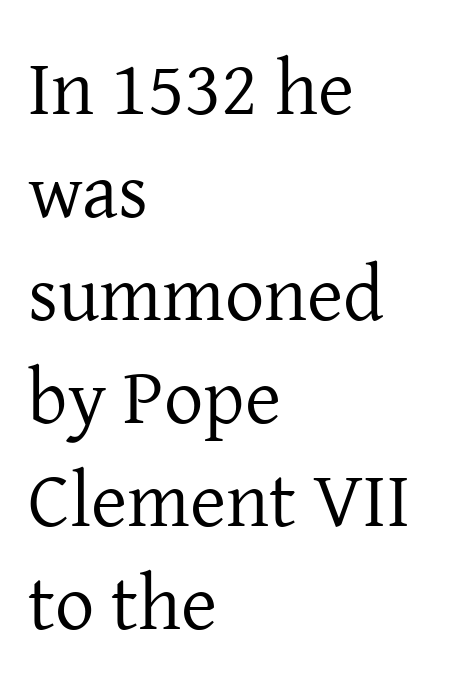
Type style note: has serifs. The font's upright variant was chosen for this text. Leading: standard. You could call the tracking neutral — neither tight nor loose.
